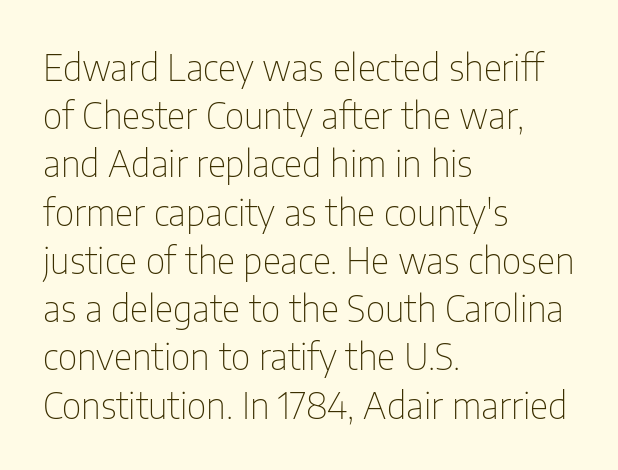
The image shows 36 px thin, condensed sans-serif type, upright; set left-aligned, normal line spacing (1.34x), normal letter spacing, not underlined; low stroke contrast and a medium x-height.
